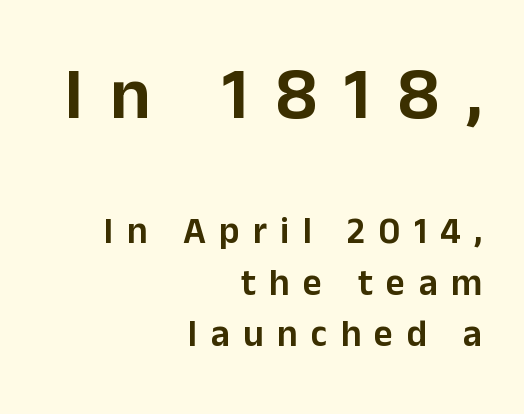
{"serif": "no", "italic": "no", "width": "normal", "stroke_contrast": "low", "x_height": "medium", "monospaced": "no", "underline": "no", "align": "right", "line_spacing": "normal", "line_spacing_ratio": 1.4, "letter_spacing": "wide", "letter_spacing_em": 0.36, "larger_block": "first", "size_ratio": 2.0, "glyph_px": 74}
